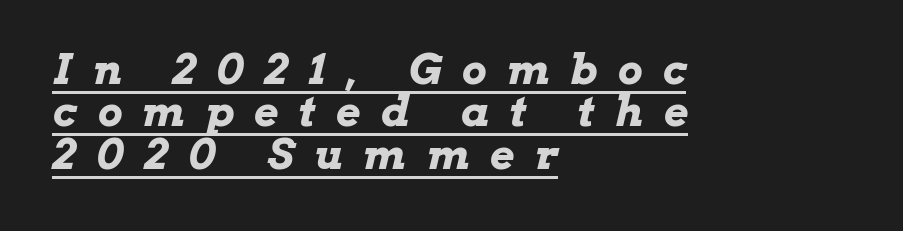
{"italic": "yes", "lean": "right", "slant_degrees": 13, "bold": "yes", "weight": "bold", "width": "wide", "stroke_contrast": "low", "x_height": "medium", "monospaced": "no", "underline": "yes", "align": "left", "line_spacing": "tight", "line_spacing_ratio": 1.01, "letter_spacing": "wide", "letter_spacing_em": 0.49, "glyph_px": 42}
